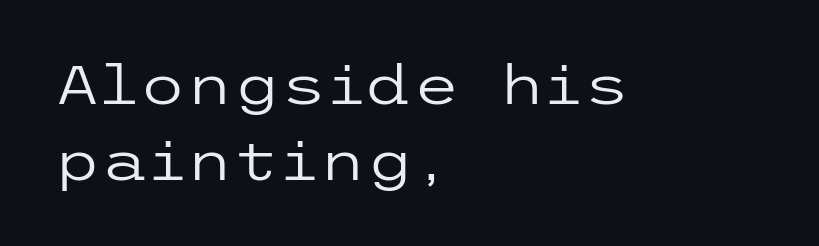
The image shows 54 px regular-weight, wide sans-serif type, upright; set left-aligned, normal line spacing (1.4x), normal letter spacing, not underlined; low stroke contrast and a medium x-height.
